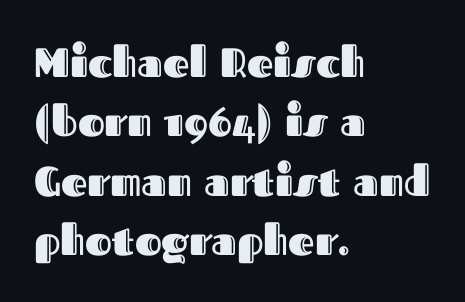
The image shows 41 px text type, upright; set left-aligned, normal line spacing (1.45x), normal letter spacing, not underlined; a medium x-height.
